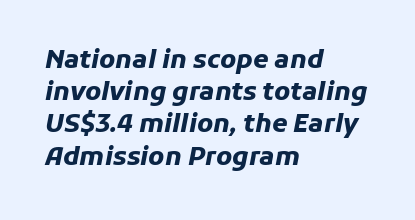
The image shows 25 px bold type, italic (leaning right); set left-aligned, normal line spacing (1.29x), normal letter spacing, not underlined.
